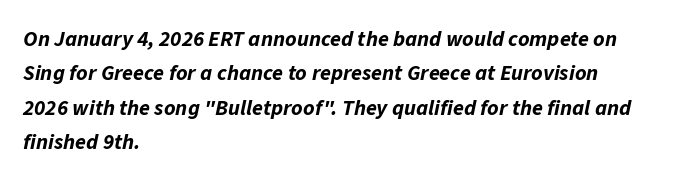
The image shows 22 px bold type, italic (leaning right); set left-aligned, normal line spacing (1.56x), normal letter spacing, not underlined.
